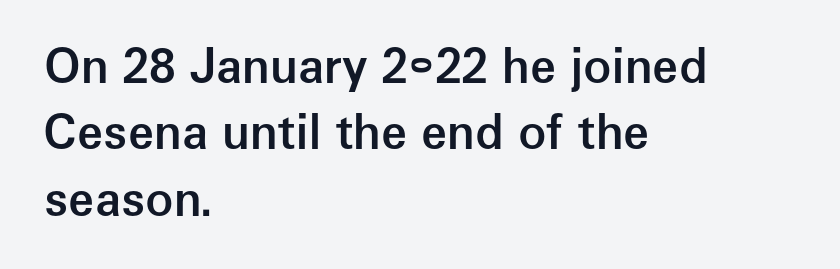
{"serif": "no", "italic": "no", "bold": "semi", "weight": "semibold", "width": "normal", "stroke_contrast": "low", "x_height": "medium", "monospaced": "no", "underline": "no", "align": "left", "line_spacing": "normal", "line_spacing_ratio": 1.41, "letter_spacing": "normal", "letter_spacing_em": 0.0, "glyph_px": 47}
